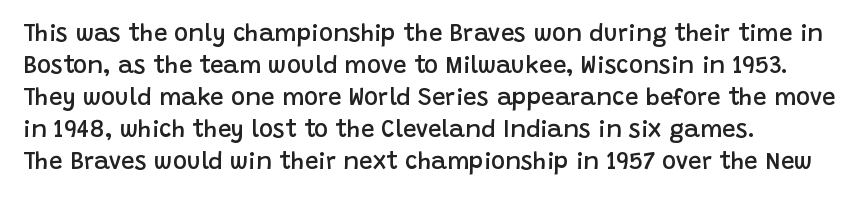
Q: Is the text bold? A: Semi-bold.
Q: Is the text italic (slanted)? A: No, it is upright.
Q: Is the text underlined? A: No.
Q: How is the paragraph aligned? A: Left-aligned.
Q: Is the spacing between letters normal or unusually wide? A: Normal.
Q: Is the spacing between lines tight, normal or loose? A: Normal.
